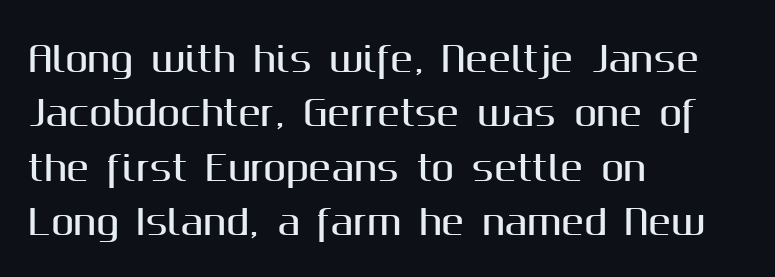
Q: Is the text italic (slanted)? A: No, it is upright.
Q: Is the typeface a serif or a sans-serif typeface? A: Sans-serif.
Q: Is the text underlined? A: No.
Q: How is the paragraph aligned? A: Left-aligned.
Q: Is the spacing between letters normal or unusually wide? A: Normal.
Q: Is the spacing between lines tight, normal or loose? A: Normal.
Q: Width (condensed, normal, or wide)? A: Normal.
Q: Stroke contrast? A: Medium.
Q: x-height? A: Medium.
Q: Monospaced? A: No.
